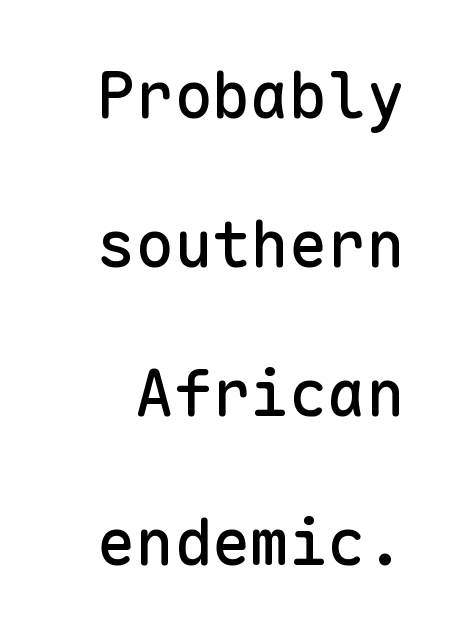
{"serif": "no", "italic": "no", "width": "normal", "stroke_contrast": "low", "x_height": "medium", "monospaced": "yes", "underline": "no", "line_spacing": "loose", "line_spacing_ratio": 2.33, "letter_spacing": "normal", "letter_spacing_em": 0.0, "glyph_px": 64}
